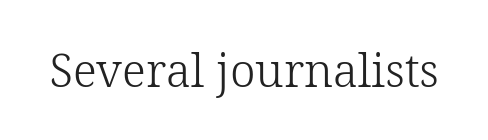
The passage shown is not bold in any degree. The lettering holds an erect, upright posture throughout. A bare baseline throughout the passage. This sample uses plain, unmodified letter spacing. Character widths vary here, with narrow letters taking less room than wide ones. You can tell from the footed stems that serif type was used.
